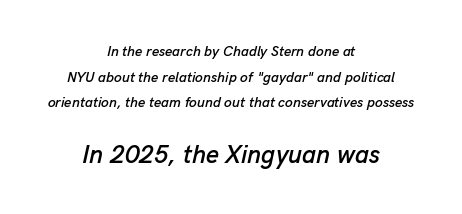
{"italic": "yes", "lean": "right", "slant_degrees": 13, "underline": "no", "align": "center", "line_spacing_ratio": 1.83, "letter_spacing": "normal", "letter_spacing_em": 0.0, "larger_block": "second", "size_ratio": 1.79, "glyph_px": 25}
